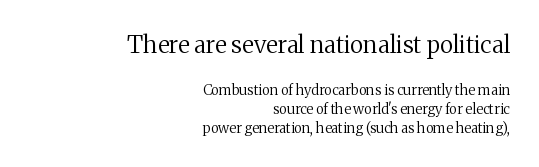
The image shows 24 px text type, upright; set right-aligned, normal line spacing (1.37x), normal letter spacing, not underlined; the first (top) block is 1.71x larger.
